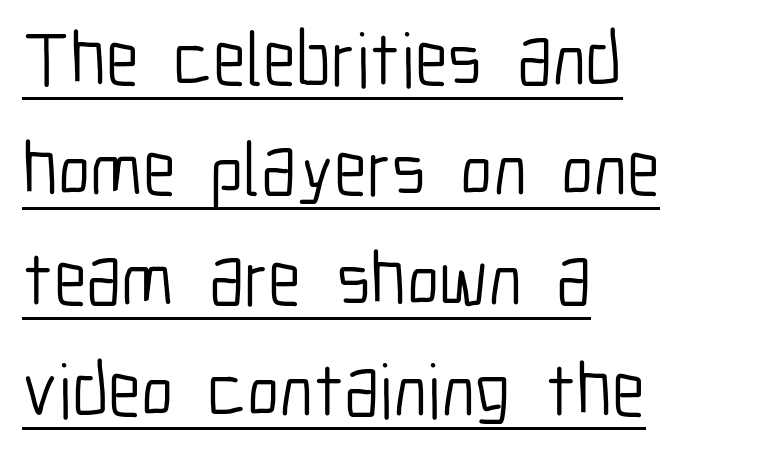
The image shows 76 px light, condensed sans-serif type, upright; set left-aligned, normal line spacing (1.45x), normal letter spacing, underlined; low stroke contrast and a medium x-height.
